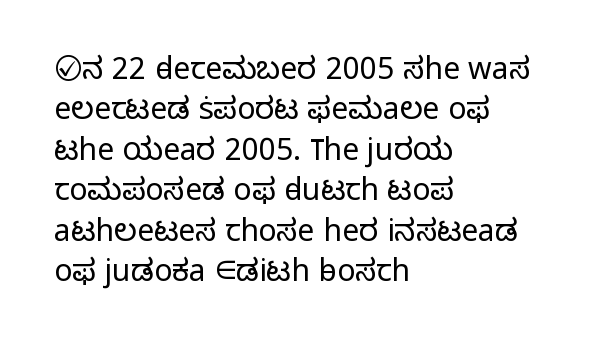
The passage shown is not bold in any degree. Upright lettering throughout. In terms of letterform style, serifs are entirely absent. Here the designer chose a conventional face with non-uniform glyph widths.
